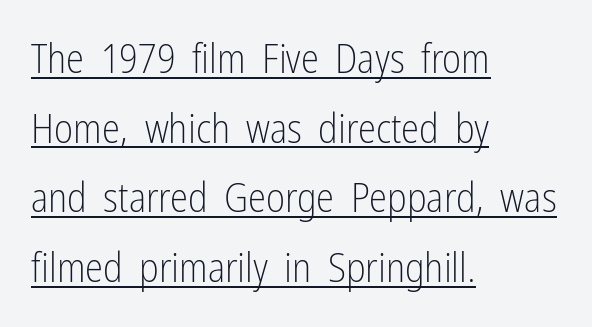
The image shows 41 px light, condensed sans-serif type, upright; set left-aligned, normal line spacing (1.7x), normal letter spacing, underlined; low stroke contrast and a medium x-height.
